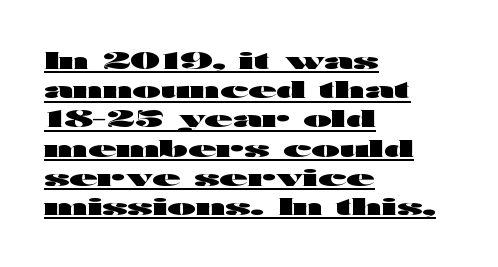
{"italic": "no", "bold": "yes", "underline": "yes", "align": "left", "line_spacing": "normal", "line_spacing_ratio": 1.27, "letter_spacing": "normal", "letter_spacing_em": 0.0, "glyph_px": 23}
